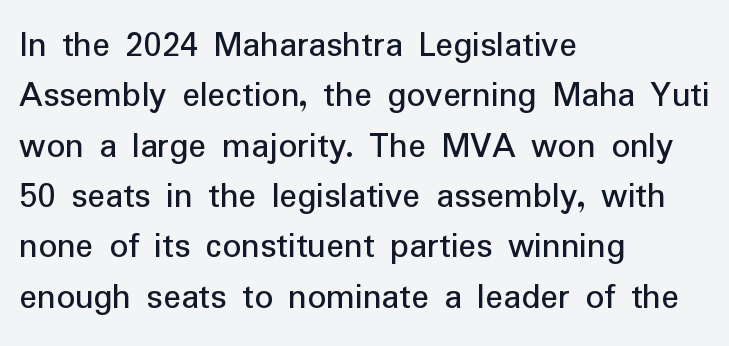
Inter-character spacing is left at the font's built-in metrics. Note: no serifs on the glyphs. Unbolded letterforms with no extra heft. The rendering uses natural spacing where letterforms have individual widths.
